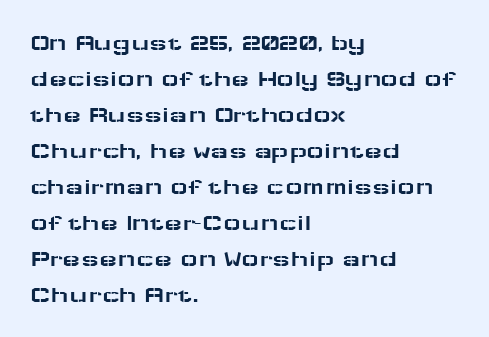
The image shows 24 px text type, upright; set left-aligned, normal line spacing (1.5x), normal letter spacing, not underlined.
